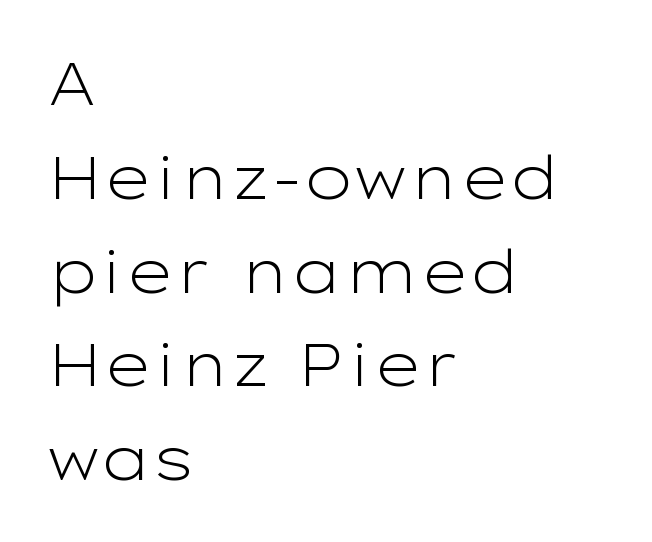
{"serif": "no", "italic": "no", "bold": "no", "weight": "light", "width": "wide", "stroke_contrast": "low", "x_height": "medium", "monospaced": "no", "underline": "no", "align": "left", "line_spacing": "normal", "line_spacing_ratio": 1.59, "letter_spacing": "normal", "letter_spacing_em": 0.0, "glyph_px": 59}
